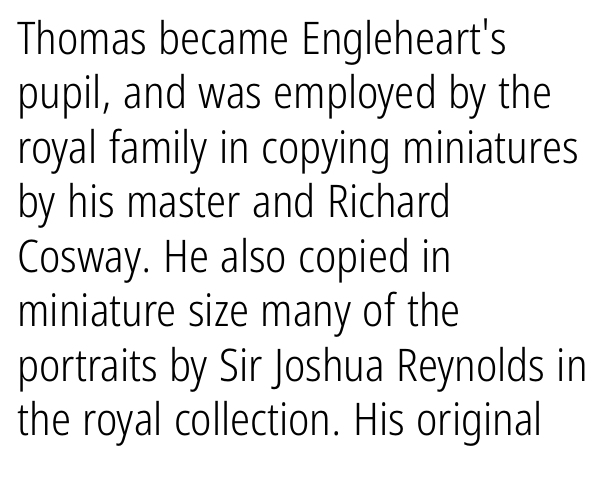
{"serif": "no", "italic": "no", "bold": "no", "weight": "light", "width": "condensed", "stroke_contrast": "low", "x_height": "medium", "monospaced": "no", "underline": "no", "align": "left", "line_spacing_ratio": 1.21, "letter_spacing": "normal", "letter_spacing_em": 0.0, "glyph_px": 45}
